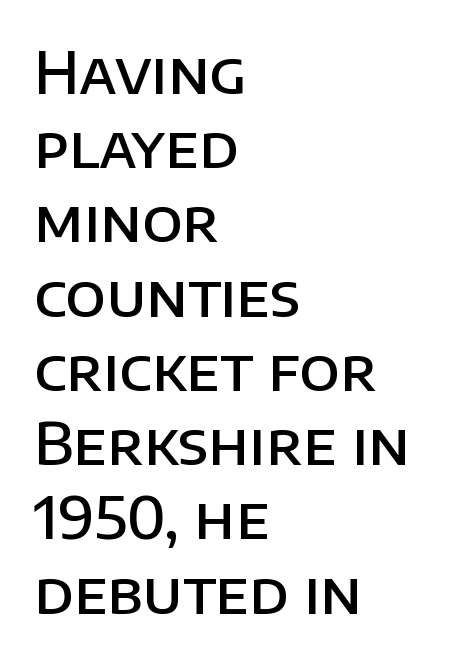
Q: Is the text bold? A: Semi-bold.
Q: Is the text italic (slanted)? A: No, it is upright.
Q: Is the typeface a serif or a sans-serif typeface? A: Sans-serif.
Q: Is the text underlined? A: No.
Q: How is the paragraph aligned? A: Left-aligned.
Q: Is the spacing between letters normal or unusually wide? A: Normal.
Q: Is the spacing between lines tight, normal or loose? A: Normal.
Q: Width (condensed, normal, or wide)? A: Normal.
Q: Stroke contrast? A: Low.
Q: x-height? A: Large.
Q: Monospaced? A: No.
